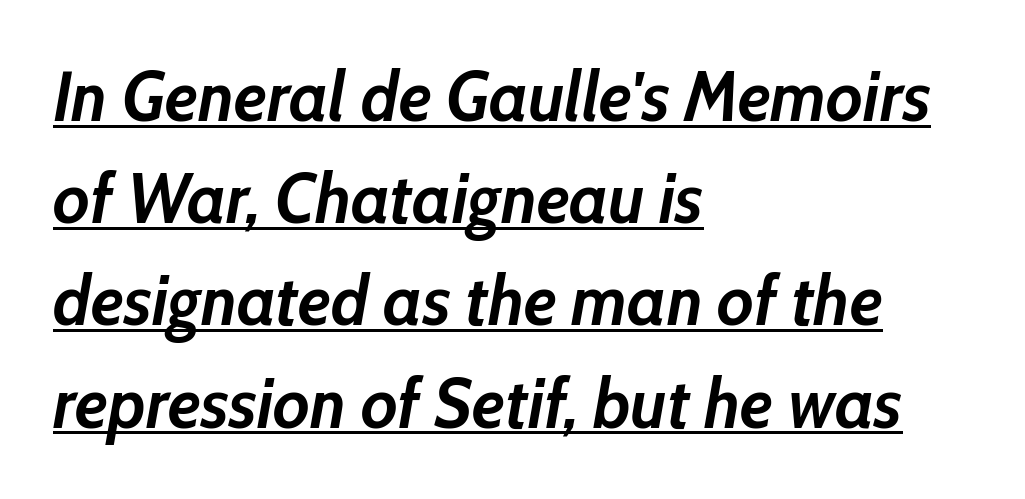
{"italic": "yes", "lean": "right", "slant_degrees": 10, "bold": "yes", "weight": "semibold", "width": "normal", "stroke_contrast": "low", "x_height": "medium", "monospaced": "no", "underline": "yes", "align": "left", "line_spacing": "normal", "line_spacing_ratio": 1.46, "letter_spacing": "normal", "letter_spacing_em": 0.0, "glyph_px": 70}
